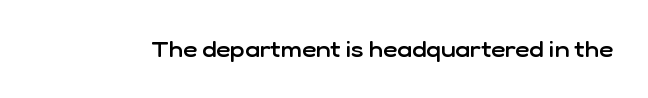
Q: Is the text bold? A: Semi-bold.
Q: Is the text italic (slanted)? A: No, it is upright.
Q: Is the text underlined? A: No.
Q: Is the spacing between letters normal or unusually wide? A: Normal.
